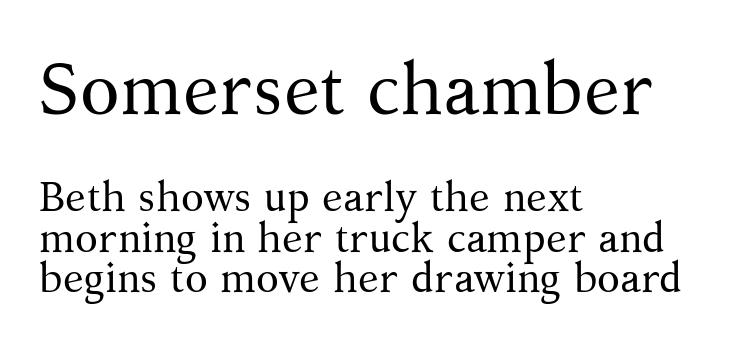
Q: Is the text bold? A: No.
Q: Is the text italic (slanted)? A: No, it is upright.
Q: Is the typeface a serif or a sans-serif typeface? A: Serif.
Q: Is the text underlined? A: No.
Q: How is the paragraph aligned? A: Left-aligned.
Q: Is the spacing between letters normal or unusually wide? A: Normal.
Q: Is the spacing between lines tight, normal or loose? A: Tight.
Q: Which block of text is set in a larger size, the first (top) or the second (bottom)? A: The first (top) one.
Q: Width (condensed, normal, or wide)? A: Normal.
Q: Stroke contrast? A: Medium.
Q: x-height? A: Medium.
Q: Monospaced? A: No.
